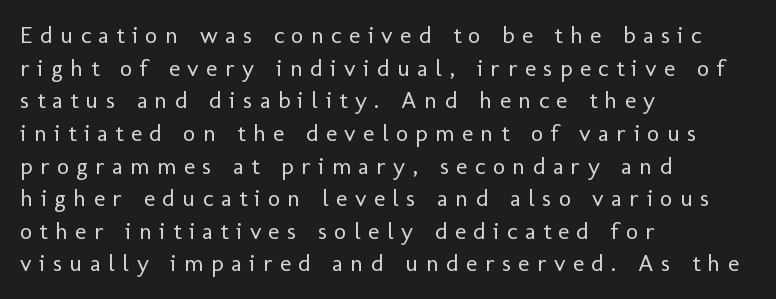
The image shows 24 px text type, upright; set left-aligned, normal line spacing (1.36x), unusually wide letter spacing (+0.31 em), not underlined.
